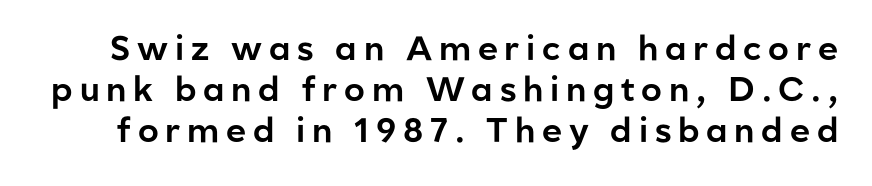
{"serif": "no", "italic": "no", "width": "normal", "stroke_contrast": "low", "x_height": "medium", "monospaced": "no", "underline": "no", "line_spacing_ratio": 1.21, "letter_spacing": "wide", "letter_spacing_em": 0.2, "glyph_px": 34}
